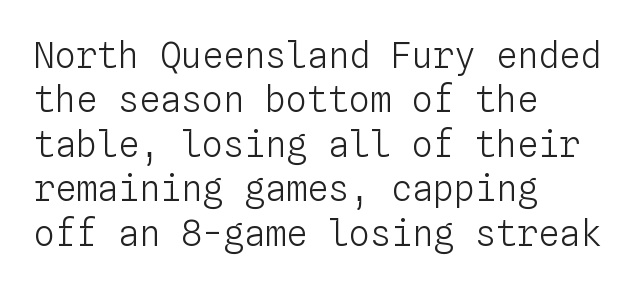
These lines stack with their left ends in a neat column. Every stem runs plumb, perpendicular to the baseline. Check the space under the baseline: it is left empty. No chunkiness to these letters — they're not bold.
